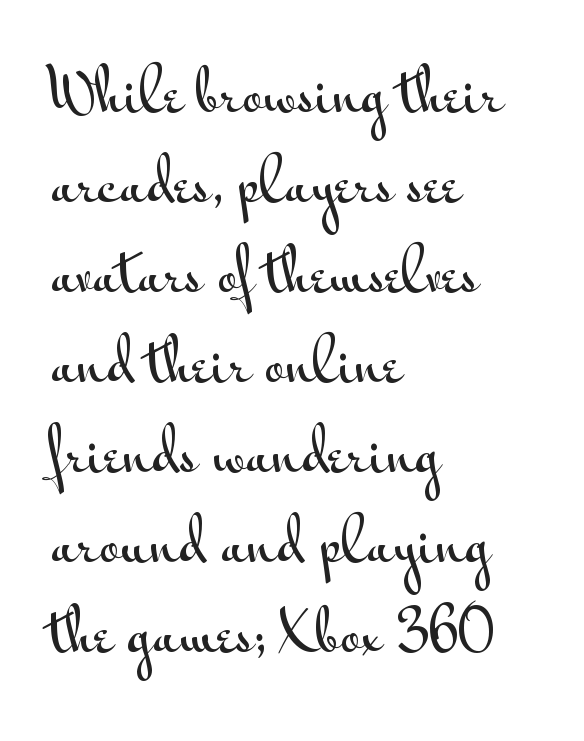
The image shows 57 px wide sans-serif type; set left-aligned, normal line spacing (1.58x), normal letter spacing, not underlined; medium stroke contrast and a small x-height.
